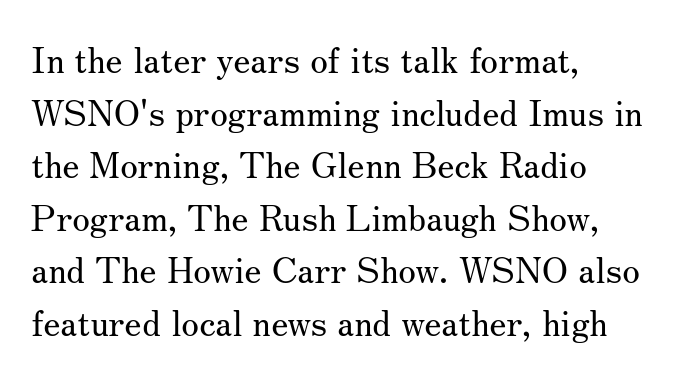
{"serif": "yes", "italic": "no", "bold": "no", "weight": "regular", "width": "normal", "stroke_contrast": "medium", "x_height": "small", "monospaced": "no", "underline": "no", "align": "left", "line_spacing": "normal", "line_spacing_ratio": 1.46, "letter_spacing": "normal", "letter_spacing_em": 0.0, "glyph_px": 36}
